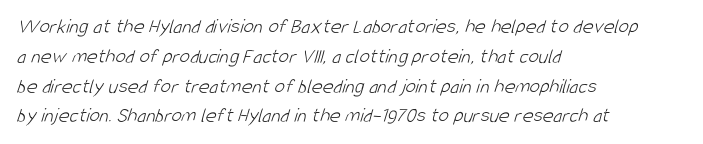
The image shows 21 px text type; set left-aligned, normal line spacing (1.42x), normal letter spacing, not underlined.
